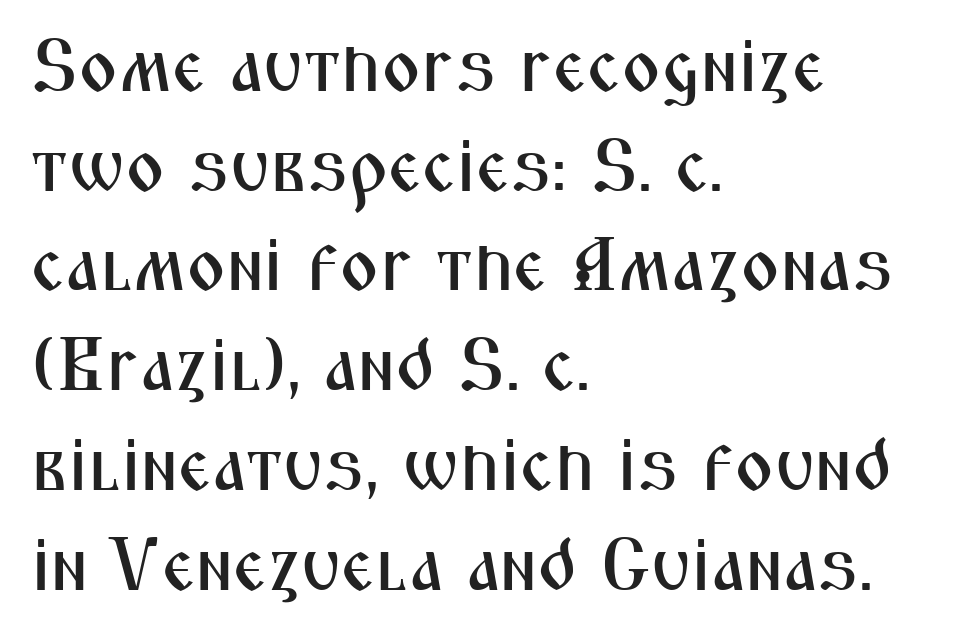
{"serif": "no", "italic": "no", "width": "condensed", "stroke_contrast": "medium", "x_height": "medium", "monospaced": "no", "underline": "no", "align": "left", "line_spacing": "normal", "line_spacing_ratio": 1.33, "letter_spacing": "normal", "letter_spacing_em": 0.0, "glyph_px": 75}
